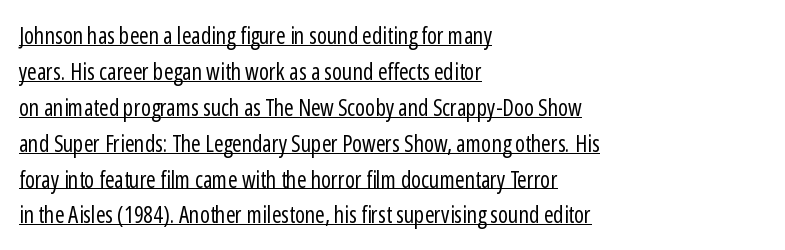
Q: Is the text bold? A: No.
Q: Is the text italic (slanted)? A: No, it is upright.
Q: Is the text underlined? A: Yes.
Q: How is the paragraph aligned? A: Left-aligned.
Q: Is the spacing between letters normal or unusually wide? A: Normal.
Q: Is the spacing between lines tight, normal or loose? A: Normal.
